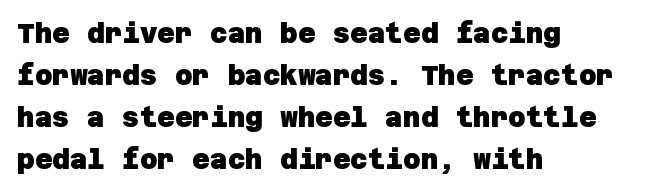
{"bold": "yes", "underline": "no", "align": "left", "line_spacing": "normal", "line_spacing_ratio": 1.56, "letter_spacing": "normal", "letter_spacing_em": 0.0, "glyph_px": 27}
